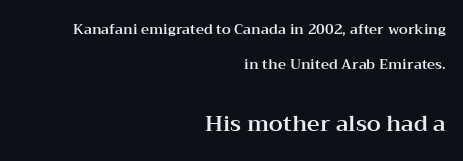
{"italic": "no", "underline": "no", "align": "right", "line_spacing": "loose", "line_spacing_ratio": 2.49, "letter_spacing": "normal", "letter_spacing_em": 0.0, "larger_block": "second", "size_ratio": 1.57, "glyph_px": 22}
